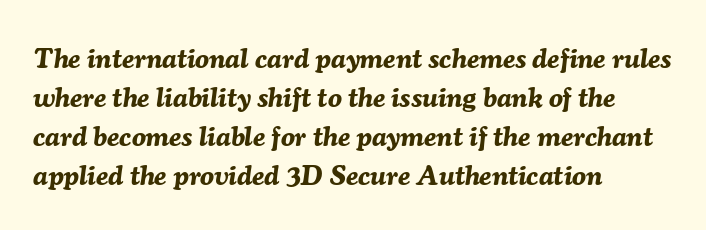
The image shows 28 px bold type, italic (leaning right); set left-aligned, normal line spacing (1.39x), normal letter spacing, not underlined; medium stroke contrast and a medium x-height.
